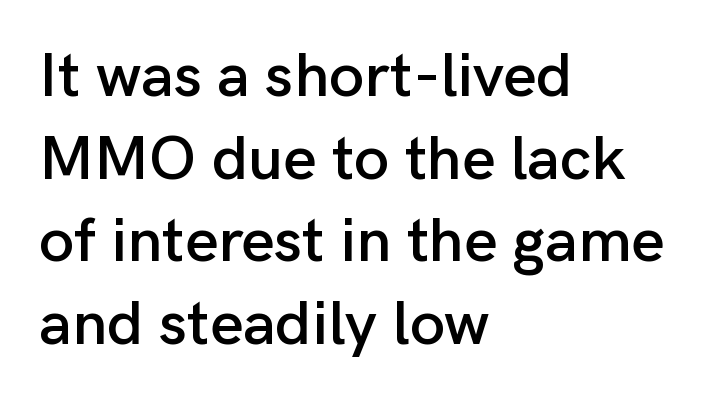
The image shows 63 px sans-serif type, upright; set left-aligned, normal line spacing (1.31x), normal letter spacing, not underlined; low stroke contrast and a medium x-height.
